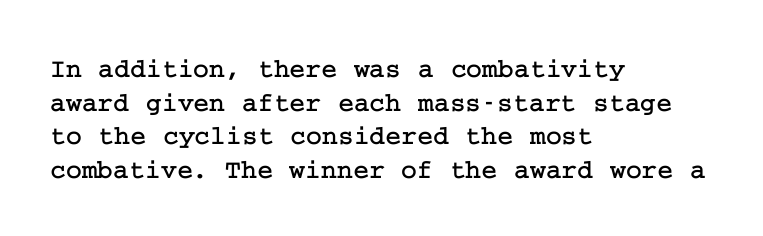
This is the regular roman posture of the typeface. Does extra space separate the letters? No, they use regular spacing. One-word summary of the alignment: left. How would I describe the line gaps? Plain and ordinary.
